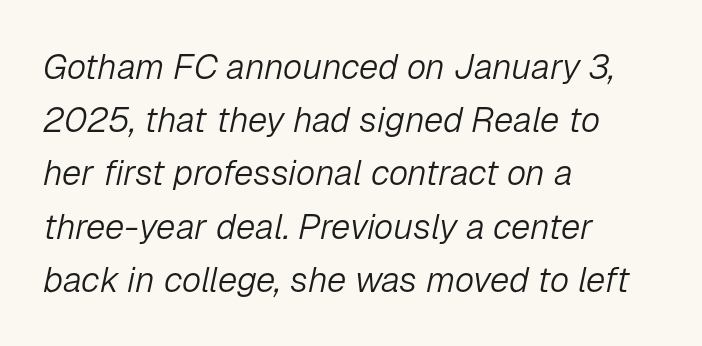
Evenly set lines give the paragraph a standard silhouette. Short and long lines alike share a common starting point at left. Does the lettering tilt? It does — this is italic. Quick note: underline off.
